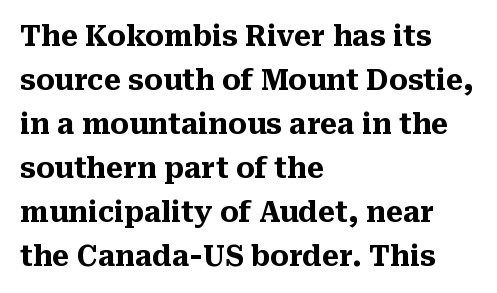
Only glyphs here, with clear space below each row. This rendering uses left alignment, leaving the right contour irregular. Is there much room between lines? A standard amount, neither cramped nor airy. Varying glyph widths throughout — classic text-font behaviour. There is no visible air inserted between adjacent glyphs.
